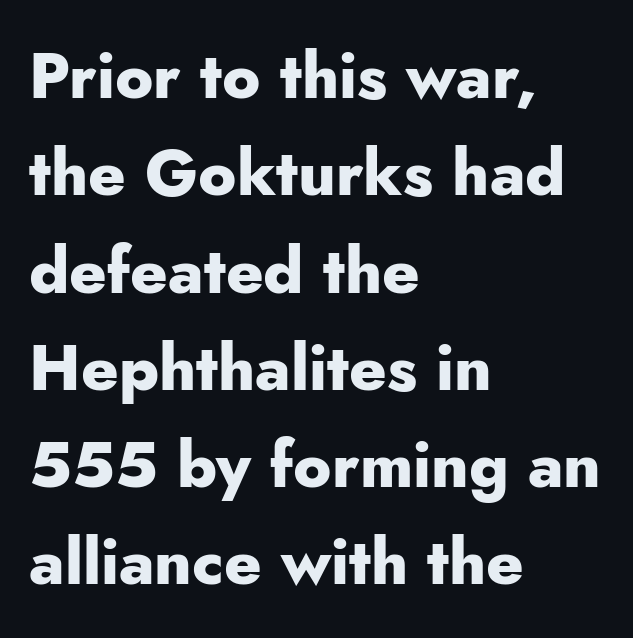
Leading: standard. You can tell it's not italic because the verticals are truly vertical. The paragraph has a hard left edge and a soft right edge. Default kerning and tracking; the words read as compact shapes.
